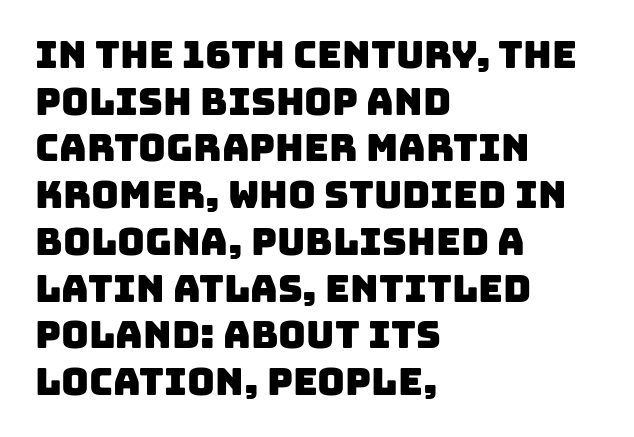
Unlike a traditional serif, this face leaves its strokes unadorned. A student would call this left alignment; a typographer would say flush left, rag right. The strip under each line holds only bare page. How are the letters spaced? Ordinarily, with no added tracking. The letters advance in unequal steps, a hallmark of proportional type.
